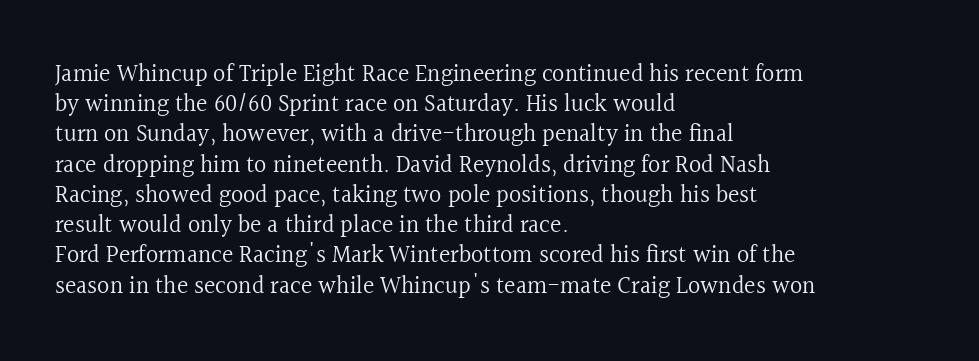
The weight would be labelled regular, book, light, or lighter still. Every stem runs plumb, perpendicular to the baseline. Descender tails drop into unmarked territory. One glance says typical: line gaps are just what's usual.
